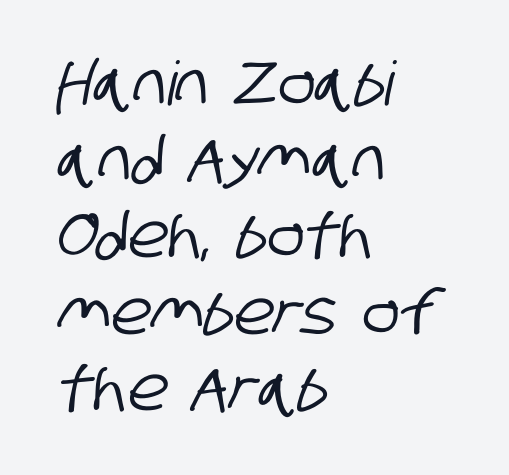
{"serif": "no", "width": "condensed", "stroke_contrast": "low", "x_height": "large", "monospaced": "no", "underline": "no", "align": "left", "line_spacing": "normal", "line_spacing_ratio": 1.25, "letter_spacing": "normal", "letter_spacing_em": 0.0, "glyph_px": 61}
